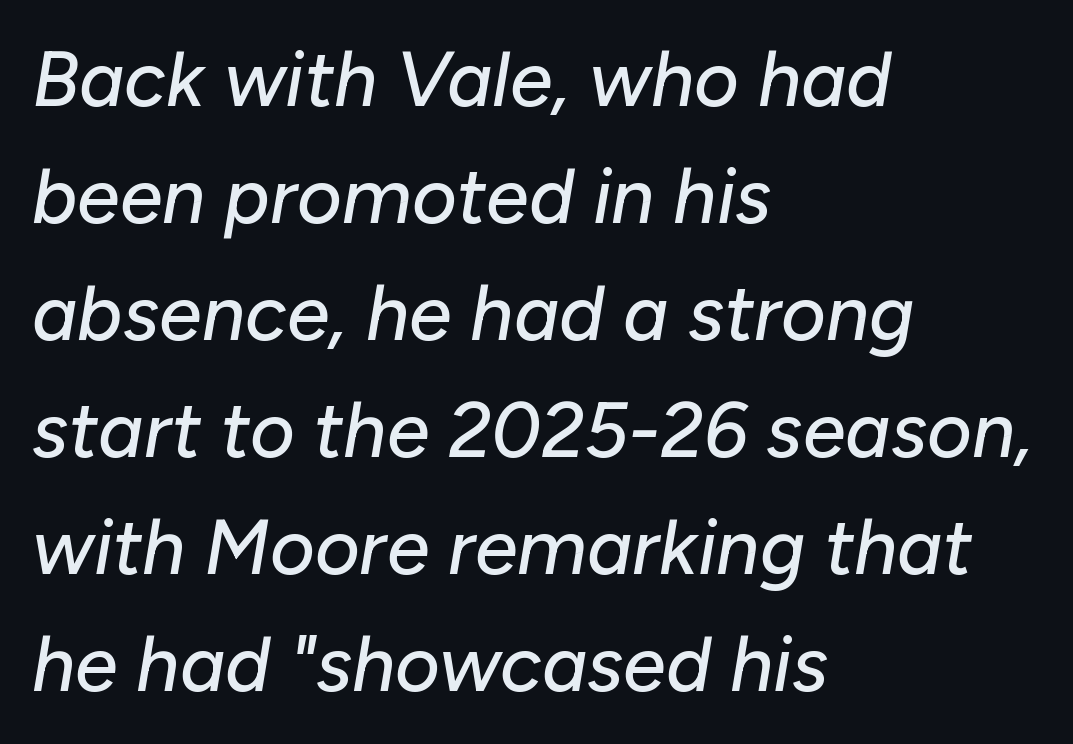
Q: Is the text italic (slanted)? A: Yes, it leans right by about 10 degrees.
Q: Is the text underlined? A: No.
Q: How is the paragraph aligned? A: Left-aligned.
Q: Is the spacing between letters normal or unusually wide? A: Normal.
Q: Is the spacing between lines tight, normal or loose? A: Normal.
Q: Width (condensed, normal, or wide)? A: Normal.
Q: Stroke contrast? A: Low.
Q: x-height? A: Medium.
Q: Monospaced? A: No.
